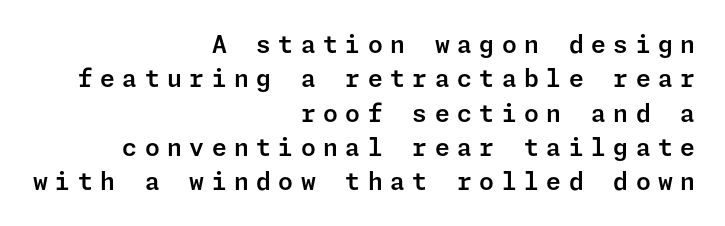
{"italic": "no", "underline": "no", "align": "right", "line_spacing": "normal", "line_spacing_ratio": 1.43, "letter_spacing": "wide", "letter_spacing_em": 0.31, "glyph_px": 24}
